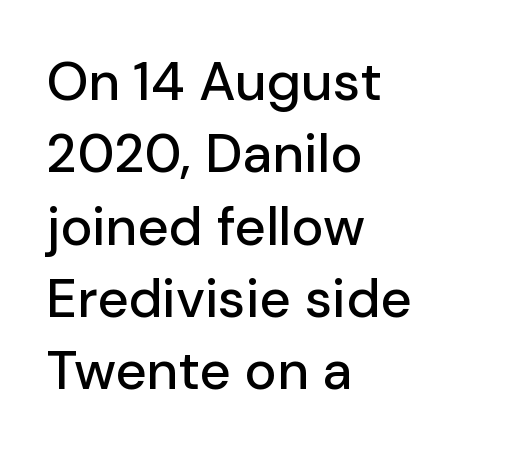
{"serif": "no", "italic": "no", "width": "normal", "stroke_contrast": "low", "x_height": "medium", "monospaced": "no", "underline": "no", "align": "left", "line_spacing": "normal", "line_spacing_ratio": 1.34, "letter_spacing": "normal", "letter_spacing_em": 0.0, "glyph_px": 54}
